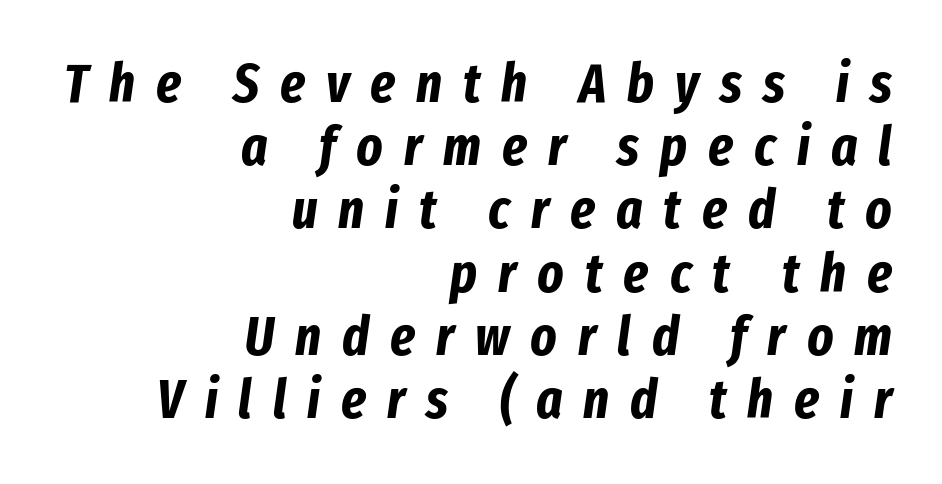
{"italic": "yes", "lean": "right", "slant_degrees": 8, "bold": "yes", "weight": "bold", "width": "condensed", "stroke_contrast": "low", "x_height": "medium", "monospaced": "no", "underline": "no", "align": "right", "line_spacing": "tight", "line_spacing_ratio": 1.15, "letter_spacing": "wide", "letter_spacing_em": 0.38, "glyph_px": 55}
